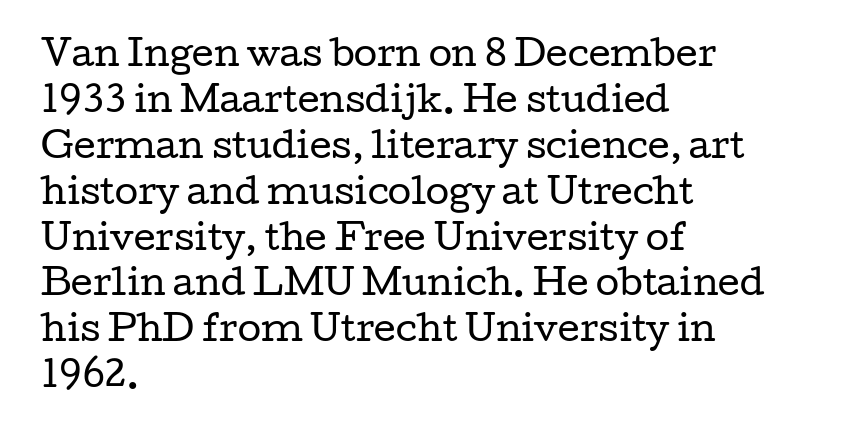
The image shows 34 px regular-weight, wide serif type, upright; set left-aligned, normal line spacing (1.35x), normal letter spacing, not underlined; low stroke contrast and a medium x-height.
